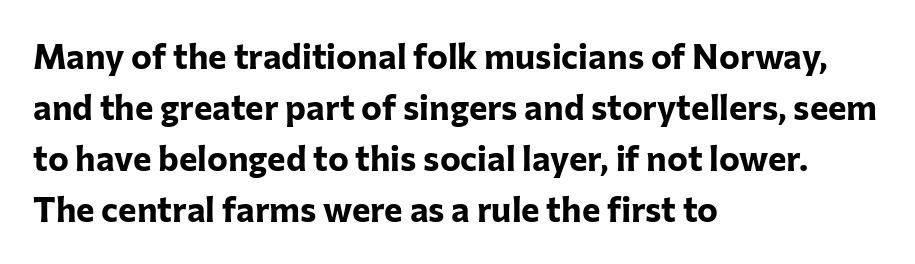
What's the leading like? Ordinary, nothing unusual. Pretty heavy lettering here — definitely bold. Serif or sans? Sans — the stroke terminals are bare. Do the characters align in a grid? No, the font is proportional. These lines are set flush left with a ragged right edge. No word sits above an underline.
